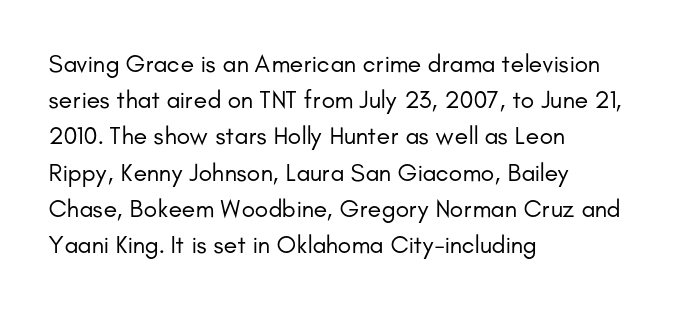
The image shows 25 px text type, upright; set left-aligned, normal line spacing (1.45x), normal letter spacing, not underlined.
